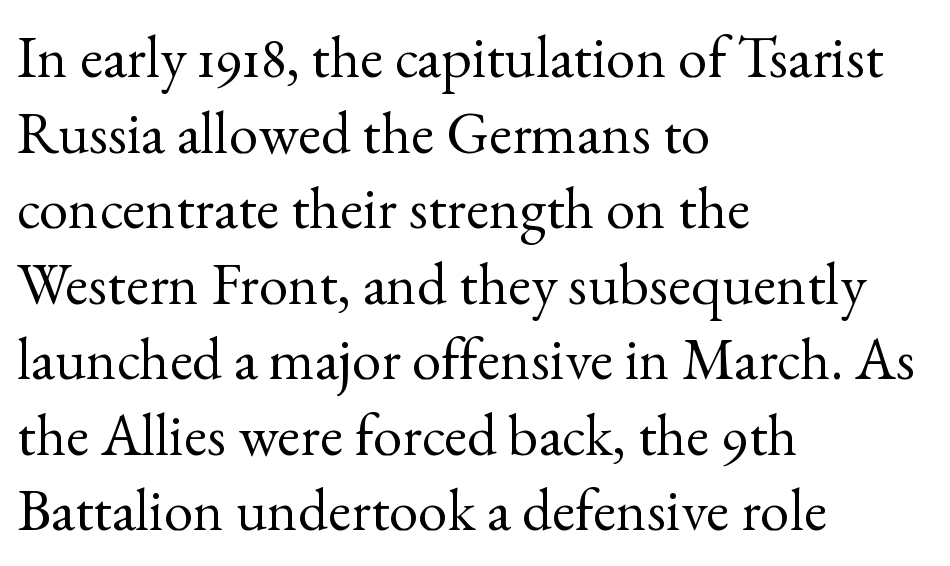
Q: Is the text bold? A: No.
Q: Is the text italic (slanted)? A: No, it is upright.
Q: Is the typeface a serif or a sans-serif typeface? A: Serif.
Q: Is the text underlined? A: No.
Q: How is the paragraph aligned? A: Left-aligned.
Q: Is the spacing between letters normal or unusually wide? A: Normal.
Q: Is the spacing between lines tight, normal or loose? A: Normal.
Q: Width (condensed, normal, or wide)? A: Normal.
Q: x-height? A: Small.
Q: Monospaced? A: No.
